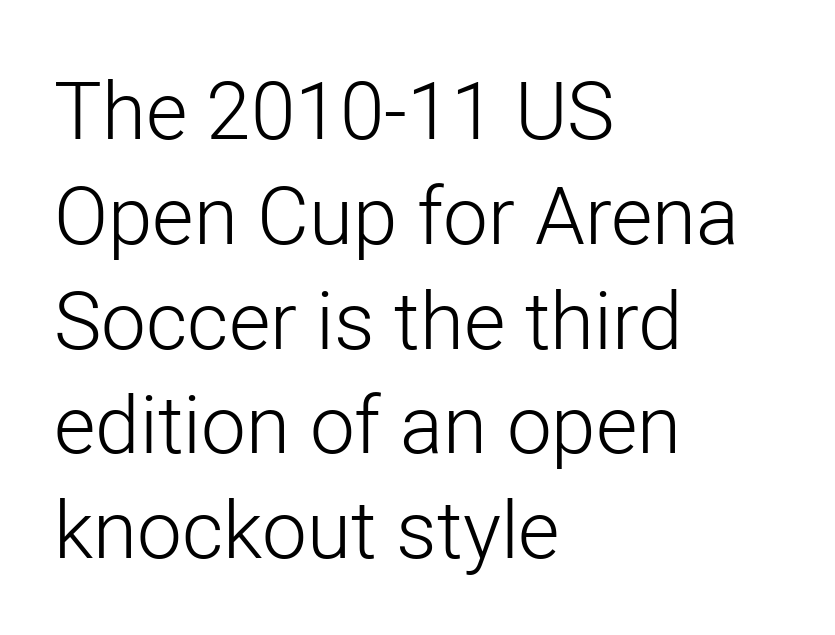
Q: Is the text bold? A: No.
Q: Is the text italic (slanted)? A: No, it is upright.
Q: Is the typeface a serif or a sans-serif typeface? A: Sans-serif.
Q: Is the text underlined? A: No.
Q: How is the paragraph aligned? A: Left-aligned.
Q: Is the spacing between letters normal or unusually wide? A: Normal.
Q: Is the spacing between lines tight, normal or loose? A: Normal.
Q: Width (condensed, normal, or wide)? A: Normal.
Q: Stroke contrast? A: Low.
Q: x-height? A: Medium.
Q: Monospaced? A: No.
